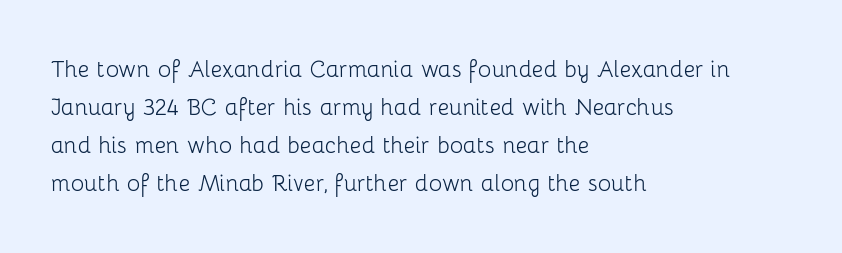
Q: Is the text bold? A: No.
Q: Is the text italic (slanted)? A: No, it is upright.
Q: Is the typeface a serif or a sans-serif typeface? A: Sans-serif.
Q: Is the text underlined? A: No.
Q: How is the paragraph aligned? A: Left-aligned.
Q: Is the spacing between letters normal or unusually wide? A: Normal.
Q: Is the spacing between lines tight, normal or loose? A: Normal.
Q: Width (condensed, normal, or wide)? A: Normal.
Q: Stroke contrast? A: Low.
Q: x-height? A: Medium.
Q: Monospaced? A: No.
